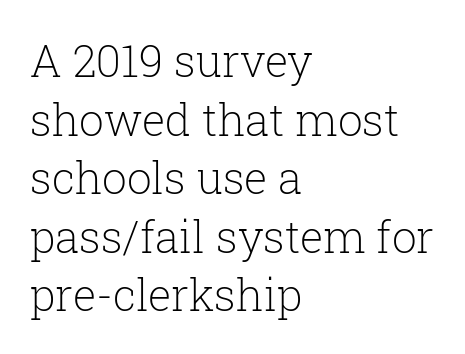
{"serif": "yes", "italic": "no", "bold": "no", "weight": "light", "width": "normal", "stroke_contrast": "low", "x_height": "medium", "monospaced": "no", "underline": "no", "align": "left", "line_spacing": "normal", "line_spacing_ratio": 1.33, "letter_spacing": "normal", "letter_spacing_em": 0.0, "glyph_px": 44}
